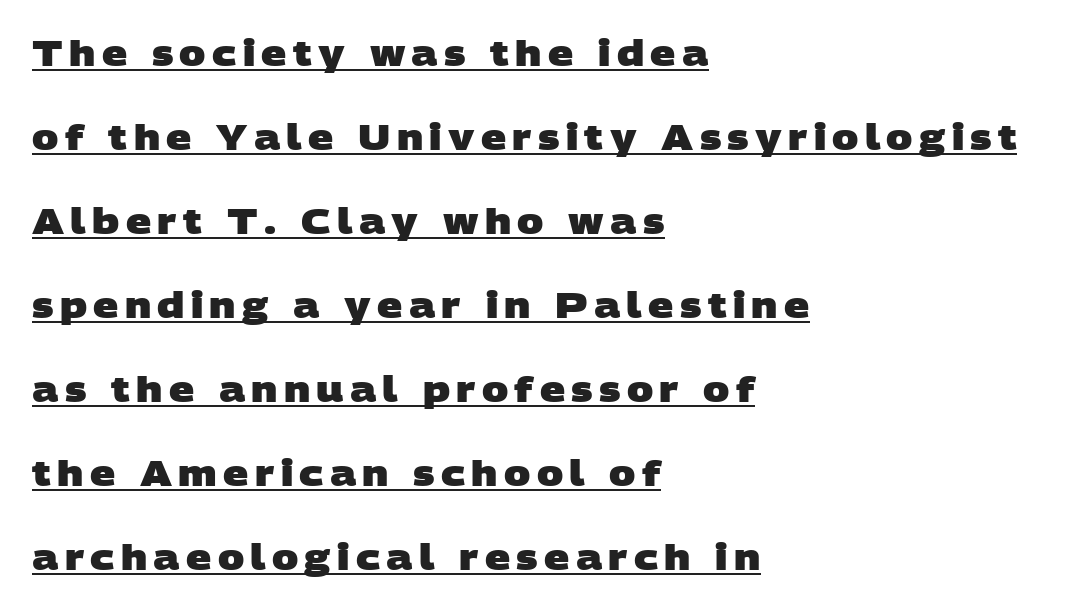
The image shows 35 px heavy, wide sans-serif type; set left-aligned, loose line spacing (2.4x), underlined; low stroke contrast and a large x-height.
